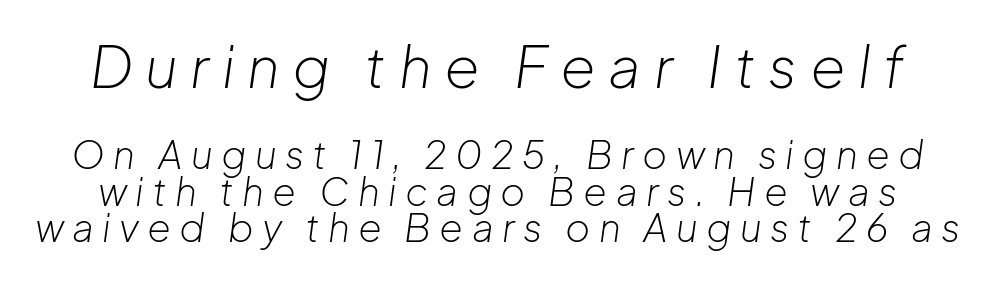
Q: Is the text bold? A: No.
Q: Is the text italic (slanted)? A: Yes, it leans right by about 8 degrees.
Q: Is the text underlined? A: No.
Q: Is the spacing between letters normal or unusually wide? A: Unusually wide.
Q: Is the spacing between lines tight, normal or loose? A: Tight.
Q: Which block of text is set in a larger size, the first (top) or the second (bottom)? A: The first (top) one.
Q: Width (condensed, normal, or wide)? A: Normal.
Q: Stroke contrast? A: Low.
Q: x-height? A: Medium.
Q: Monospaced? A: No.
